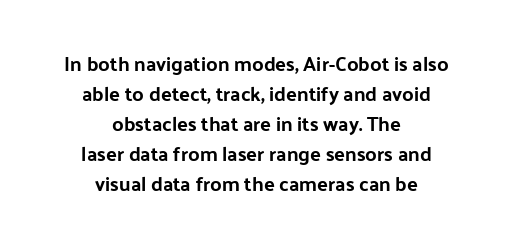
The image shows 20 px text type, upright; set centered, normal line spacing (1.5x), normal letter spacing, not underlined.
